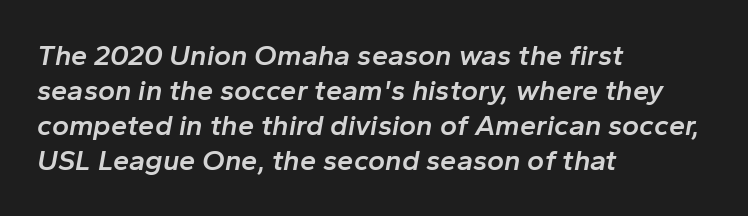
The image shows 29 px semibold type, italic (leaning right); set left-aligned, line spacing 1.21x, normal letter spacing, not underlined; low stroke contrast and a medium x-height.
